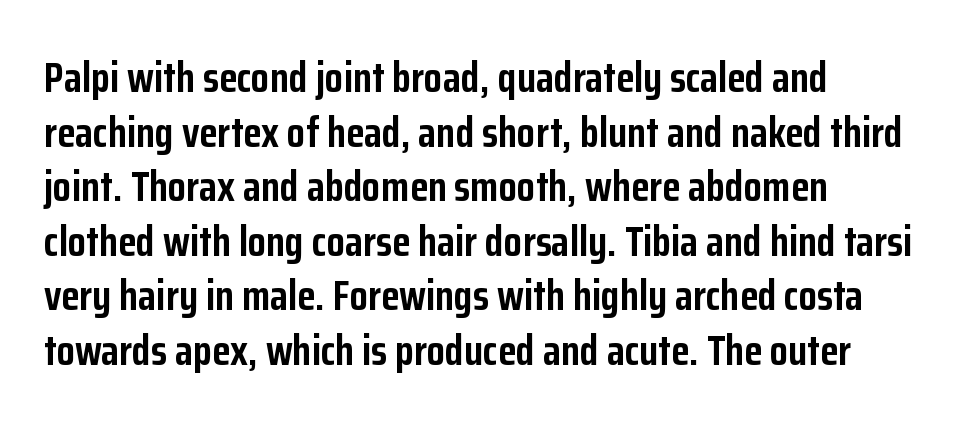
The image shows 42 px semibold, condensed sans-serif type, upright; set left-aligned, normal line spacing (1.3x), normal letter spacing, not underlined; low stroke contrast and a medium x-height.
